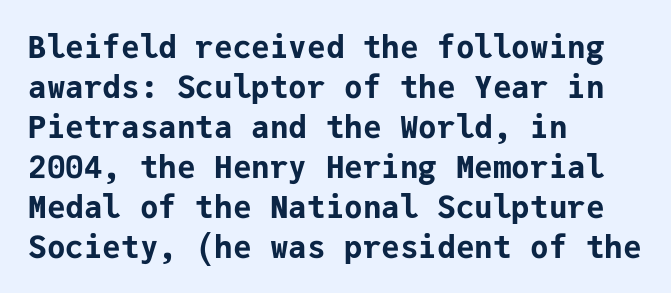
The image shows 31 px bold sans-serif type, upright, monospaced; set left-aligned, normal line spacing (1.29x), normal letter spacing, not underlined; low stroke contrast and a medium x-height.
